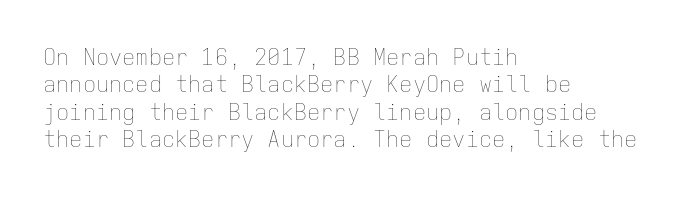
{"italic": "no", "bold": "no", "underline": "no", "align": "left", "line_spacing_ratio": 1.24, "letter_spacing": "normal", "letter_spacing_em": 0.0, "glyph_px": 22}
